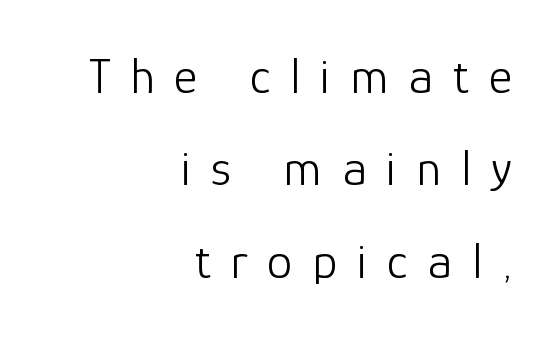
Characters remain perfectly vertical along every line. Here the glyphs are tracked loosely, breaking word shapes into spaced letters. The baseline area is clear. The face used here is a sans, in the tradition of grotesques and geometrics.
